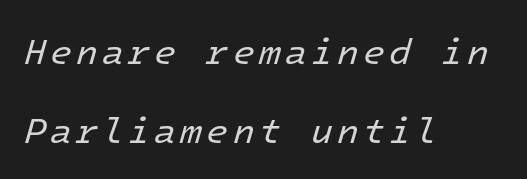
The image shows 36 px regular-weight type, italic (leaning right), monospaced; set left-aligned, loose line spacing (2.2x), not underlined; low stroke contrast and a medium x-height.
